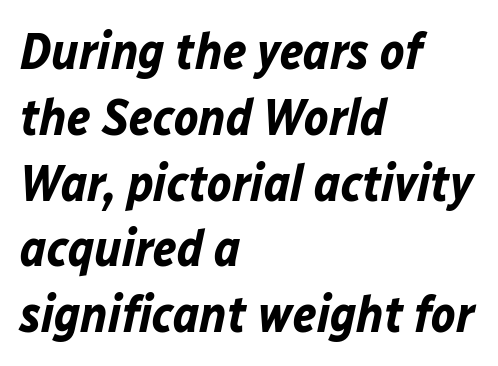
The image shows 51 px bold type, italic (leaning right); set left-aligned, normal line spacing (1.29x), normal letter spacing, not underlined; low stroke contrast and a medium x-height.
